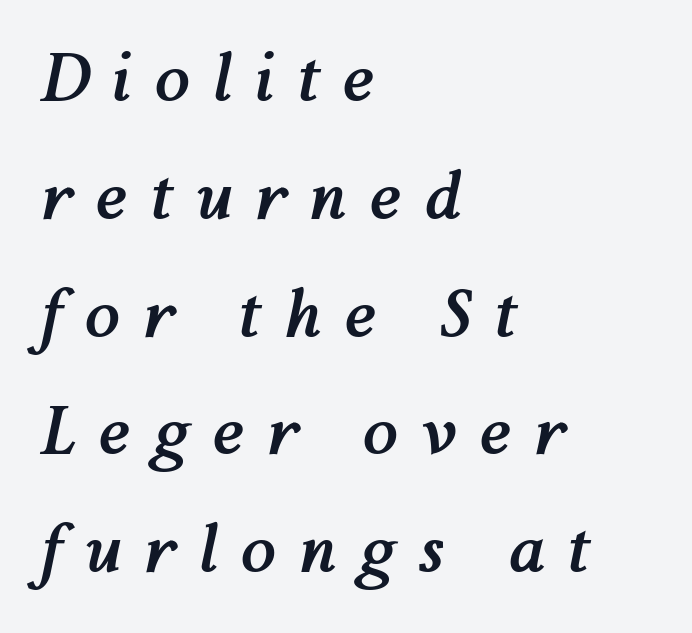
Q: Is the text bold? A: Yes.
Q: Is the text italic (slanted)? A: Yes, it leans right by about 12 degrees.
Q: Is the text underlined? A: No.
Q: How is the paragraph aligned? A: Left-aligned.
Q: Is the spacing between letters normal or unusually wide? A: Unusually wide.
Q: Width (condensed, normal, or wide)? A: Normal.
Q: Stroke contrast? A: Medium.
Q: x-height? A: Medium.
Q: Monospaced? A: No.
